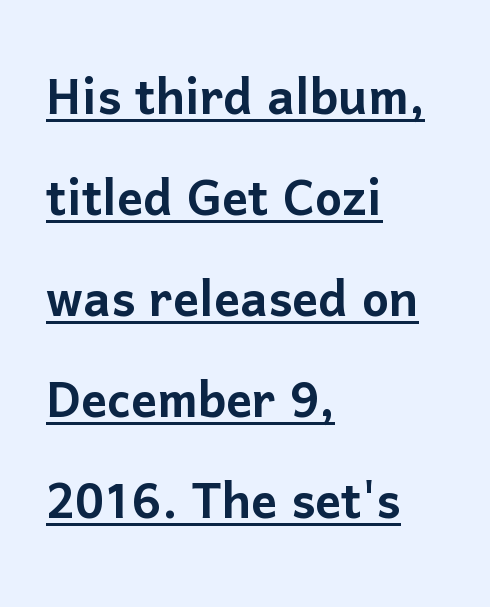
{"serif": "no", "italic": "no", "width": "normal", "stroke_contrast": "low", "x_height": "medium", "monospaced": "no", "underline": "yes", "align": "left", "line_spacing": "normal", "line_spacing_ratio": 1.58, "letter_spacing": "normal", "letter_spacing_em": 0.0, "glyph_px": 64}
